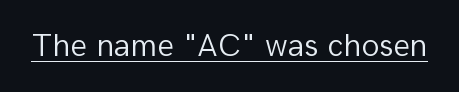
{"serif": "no", "italic": "no", "bold": "no", "weight": "light", "width": "normal", "stroke_contrast": "low", "x_height": "medium", "monospaced": "no", "underline": "yes", "letter_spacing": "normal", "letter_spacing_em": 0.0, "glyph_px": 33}
